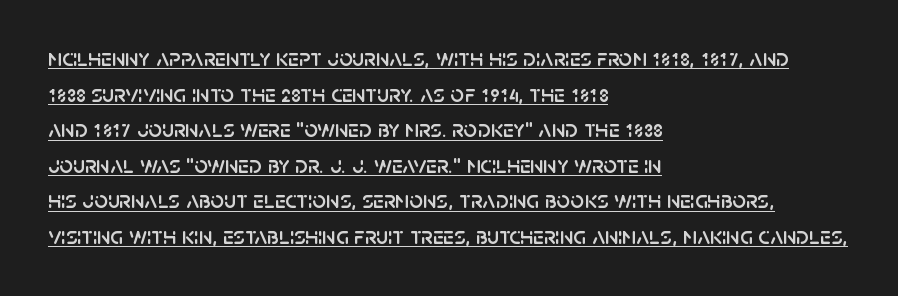
Q: Is the text italic (slanted)? A: No, it is upright.
Q: Is the text underlined? A: Yes.
Q: How is the paragraph aligned? A: Left-aligned.
Q: Is the spacing between letters normal or unusually wide? A: Normal.
Q: Is the spacing between lines tight, normal or loose? A: Normal.
